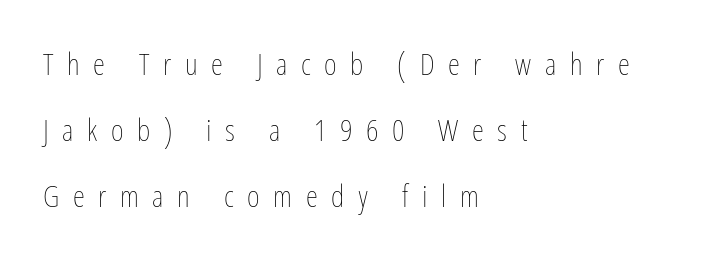
Think of a printed novel: that variable character pitch is what you see here. What stands out about the letter spacing? Its width — letters are far apart. Students, observe: this is what heavily led, spacious text looks like. The letters look calm and open, with moderate or lighter stems. These lines were composed using upright roman letters.
